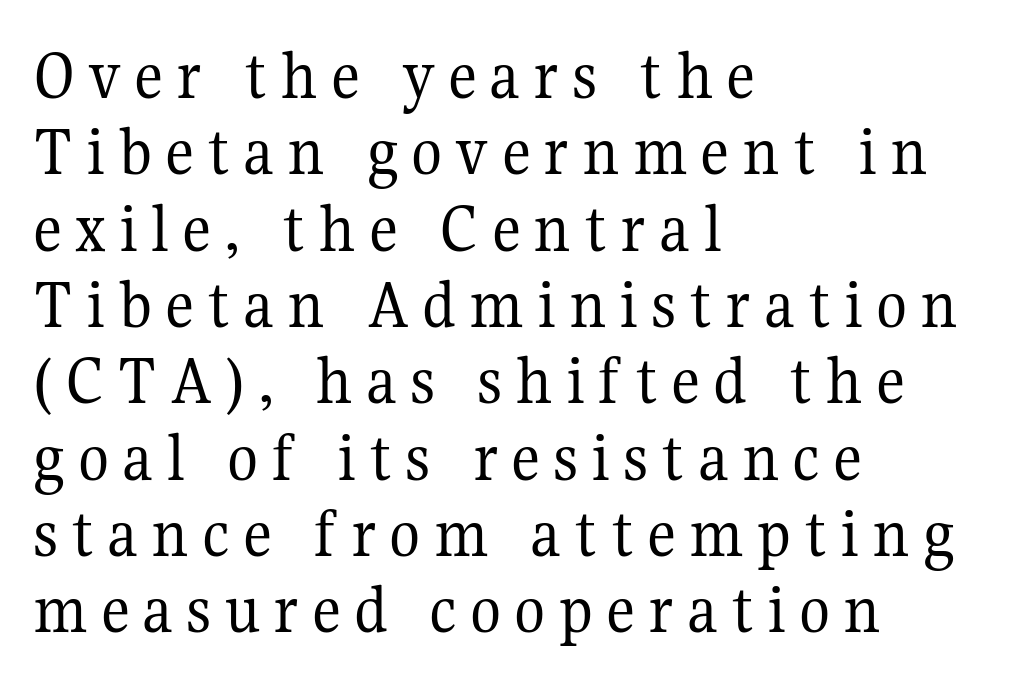
Q: Is the text bold? A: No.
Q: Is the text italic (slanted)? A: No, it is upright.
Q: Is the typeface a serif or a sans-serif typeface? A: Serif.
Q: Is the text underlined? A: No.
Q: How is the paragraph aligned? A: Left-aligned.
Q: Is the spacing between lines tight, normal or loose? A: Tight.
Q: Width (condensed, normal, or wide)? A: Normal.
Q: Stroke contrast? A: Medium.
Q: x-height? A: Medium.
Q: Monospaced? A: No.
